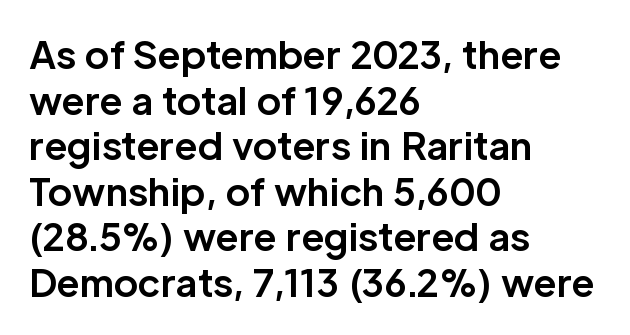
Quick note: underline off. Students, this is bold: see how much ink each stroke carries. These lines are rendered in a variable-pitch font. The letters stand straight up with perfectly vertical stems. This rendering employs a face without finishing strokes, i.e., a sans-serif.
